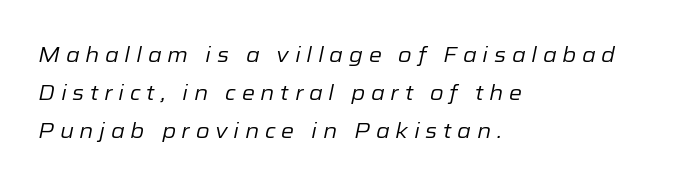
No extra ink here — the face is not bold. Honestly, there is no underline to notice here at all. In terms of posture, this sample is oblique. The lines in this sample share a left origin and differ only in where they stop. Look at the tracking — it's clearly loosened, letters drifting apart.
